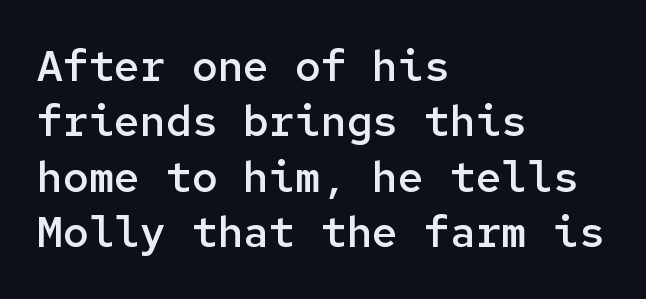
{"serif": "no", "italic": "no", "bold": "semi", "weight": "semibold", "width": "normal", "stroke_contrast": "low", "x_height": "medium", "monospaced": "yes", "underline": "no", "align": "left", "line_spacing": "normal", "line_spacing_ratio": 1.29, "letter_spacing": "normal", "letter_spacing_em": 0.0, "glyph_px": 43}
